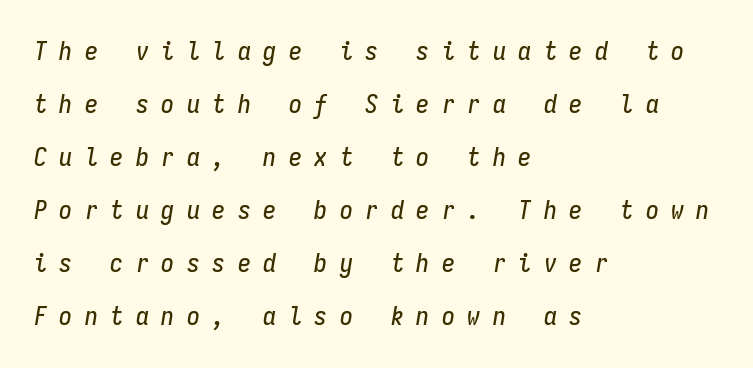
Q: Is the text italic (slanted)? A: Yes, it leans right by about 9 degrees.
Q: Is the text underlined? A: No.
Q: How is the paragraph aligned? A: Left-aligned.
Q: Is the spacing between letters normal or unusually wide? A: Unusually wide.
Q: Is the spacing between lines tight, normal or loose? A: Loose.
